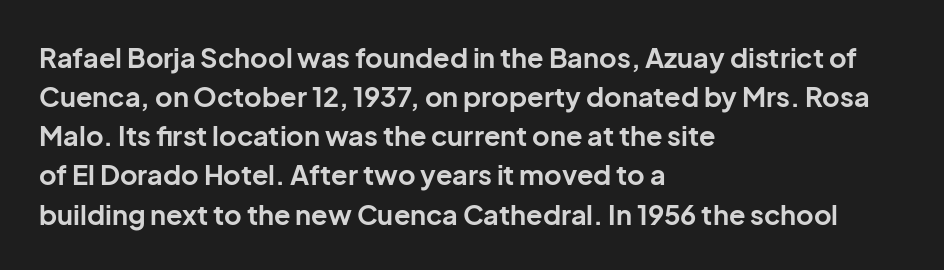
The typography opts for an upright posture over an oblique one. The face used here has the dense, thick strokes of a bold. Words float on clear page, feet unadorned. The typesetter chose a ragged-right arrangement here.
